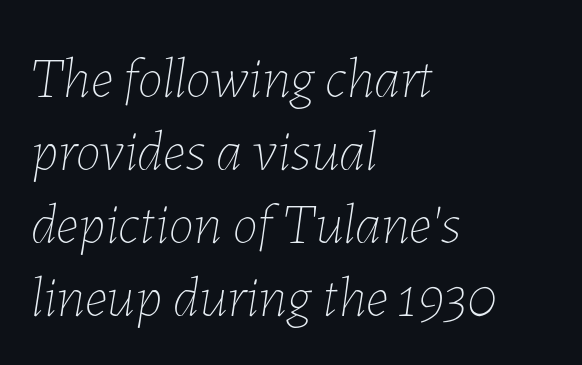
The image shows 57 px thin type, italic (leaning right); set left-aligned, normal line spacing (1.28x), normal letter spacing, not underlined; low stroke contrast and a medium x-height.
